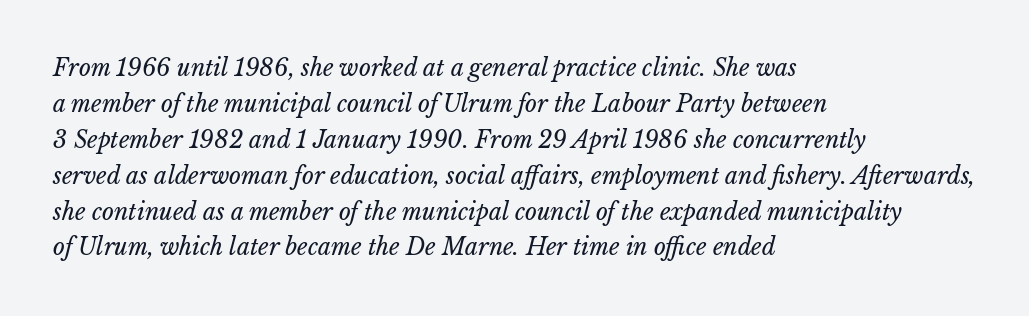
The image shows 23 px text type; set left-aligned, normal line spacing (1.56x), normal letter spacing, not underlined.
